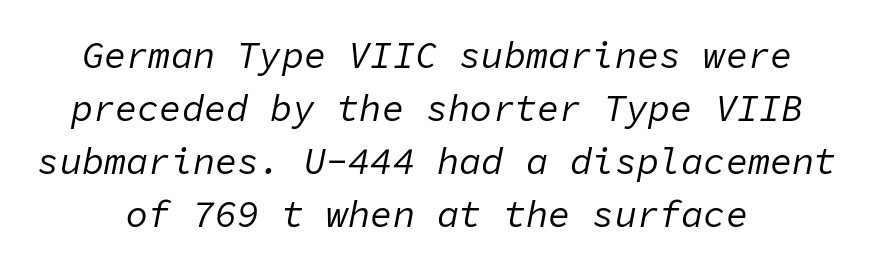
Looks like terminal output: every glyph gets an equal slot. Rule under the text: the space is simply empty. Is this a heavy cut? Hardly; it is regular or lighter. This sample keeps an unexceptional amount of space between lines.
